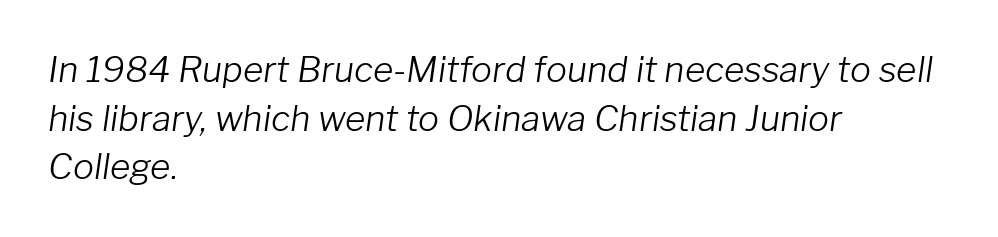
Q: Is the text bold? A: No.
Q: Is the text italic (slanted)? A: Yes, it leans right by about 8 degrees.
Q: Is the text underlined? A: No.
Q: How is the paragraph aligned? A: Left-aligned.
Q: Is the spacing between letters normal or unusually wide? A: Normal.
Q: Is the spacing between lines tight, normal or loose? A: Normal.
Q: Width (condensed, normal, or wide)? A: Normal.
Q: Stroke contrast? A: Low.
Q: x-height? A: Medium.
Q: Monospaced? A: No.
